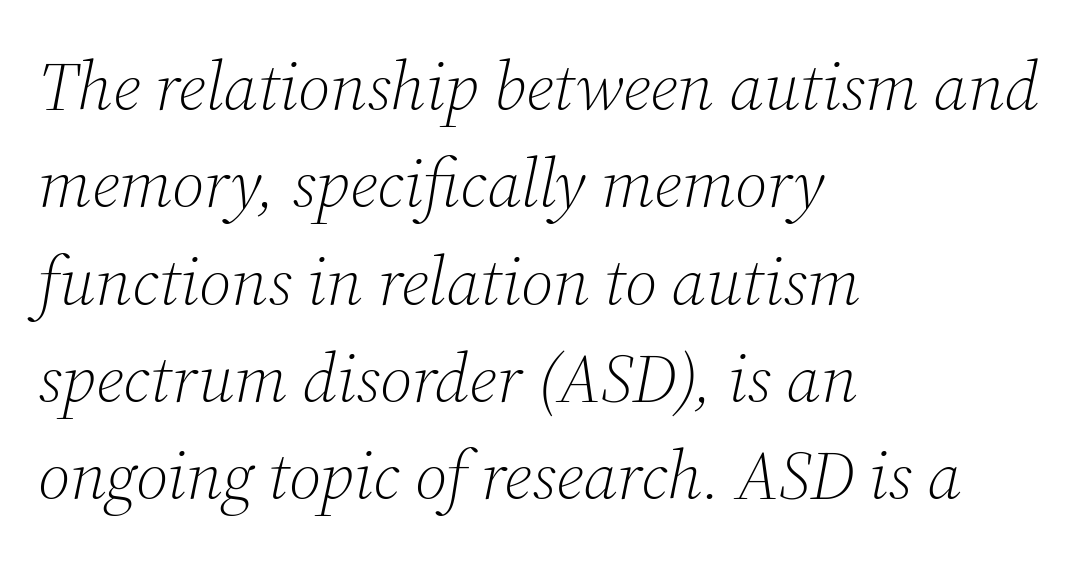
{"serif": "yes", "italic": "yes", "lean": "right", "slant_degrees": 12, "bold": "no", "weight": "light", "width": "normal", "stroke_contrast": "medium", "x_height": "medium", "monospaced": "no", "underline": "no", "align": "left", "line_spacing": "normal", "line_spacing_ratio": 1.41, "letter_spacing": "normal", "letter_spacing_em": 0.0, "glyph_px": 69}
